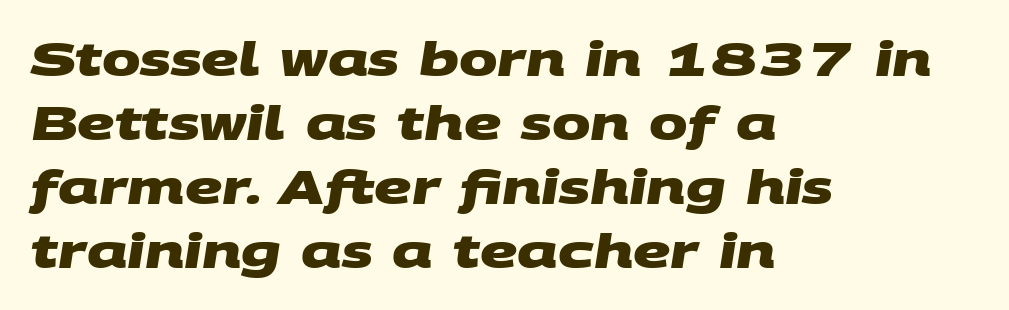
The image shows 46 px heavy, wide sans-serif type; set left-aligned, normal line spacing (1.39x), normal letter spacing, not underlined; medium stroke contrast and a large x-height.
